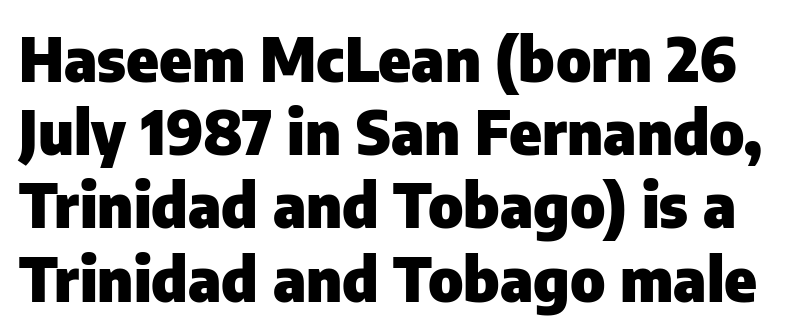
The image shows 61 px heavy sans-serif type, upright; set line spacing 1.2x, normal letter spacing, not underlined; low stroke contrast and a medium x-height.
